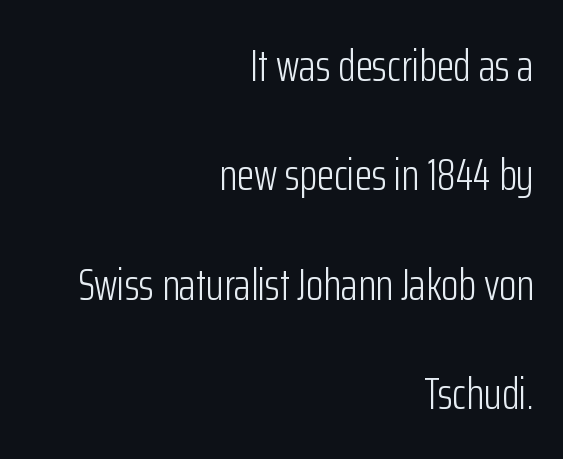
Q: Is the text bold? A: No.
Q: Is the text italic (slanted)? A: No, it is upright.
Q: Is the typeface a serif or a sans-serif typeface? A: Sans-serif.
Q: Is the text underlined? A: No.
Q: How is the paragraph aligned? A: Right-aligned.
Q: Is the spacing between letters normal or unusually wide? A: Normal.
Q: Is the spacing between lines tight, normal or loose? A: Loose.
Q: Width (condensed, normal, or wide)? A: Condensed.
Q: Stroke contrast? A: Low.
Q: x-height? A: Medium.
Q: Monospaced? A: No.
